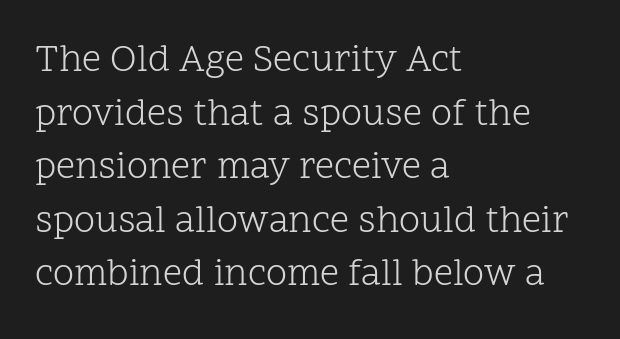
{"serif": "yes", "italic": "no", "bold": "no", "weight": "light", "width": "normal", "stroke_contrast": "low", "x_height": "medium", "monospaced": "no", "underline": "no", "align": "left", "line_spacing": "normal", "line_spacing_ratio": 1.41, "letter_spacing": "normal", "letter_spacing_em": 0.0, "glyph_px": 38}
